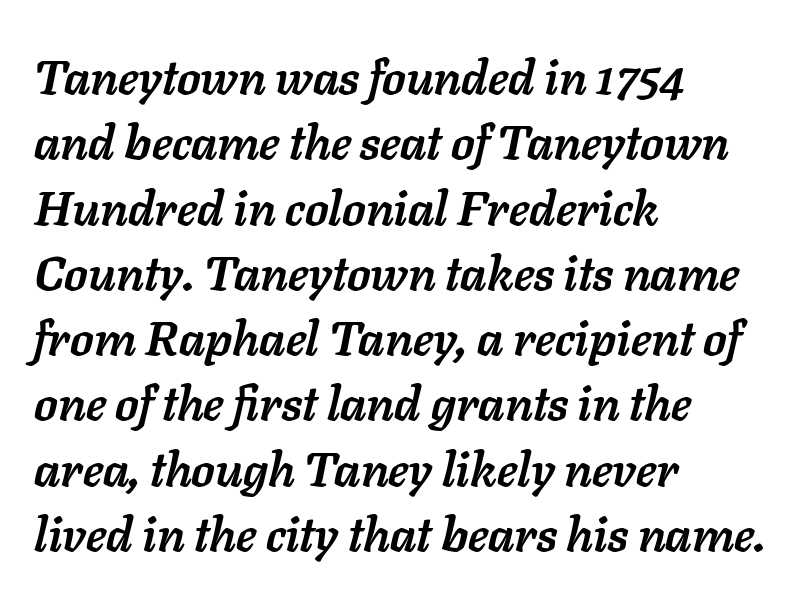
{"italic": "yes", "lean": "right", "slant_degrees": 11, "bold": "yes", "weight": "semibold", "width": "normal", "stroke_contrast": "low", "x_height": "medium", "monospaced": "no", "underline": "no", "align": "left", "line_spacing": "normal", "line_spacing_ratio": 1.36, "letter_spacing": "normal", "letter_spacing_em": 0.0, "glyph_px": 48}
